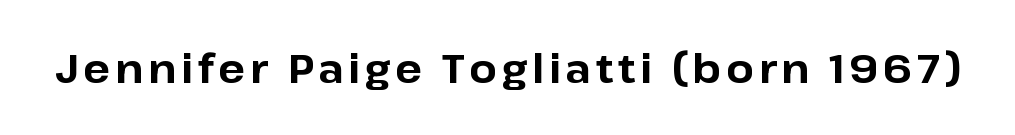
The image shows 40 px bold sans-serif type, upright; set not underlined; low stroke contrast and a medium x-height.
